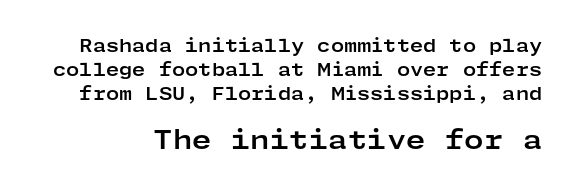
Q: Is the text bold? A: Yes.
Q: Is the text italic (slanted)? A: No, it is upright.
Q: Is the text underlined? A: No.
Q: Is the spacing between letters normal or unusually wide? A: Normal.
Q: Is the spacing between lines tight, normal or loose? A: Normal.
Q: Which block of text is set in a larger size, the first (top) or the second (bottom)? A: The second (bottom) one.
